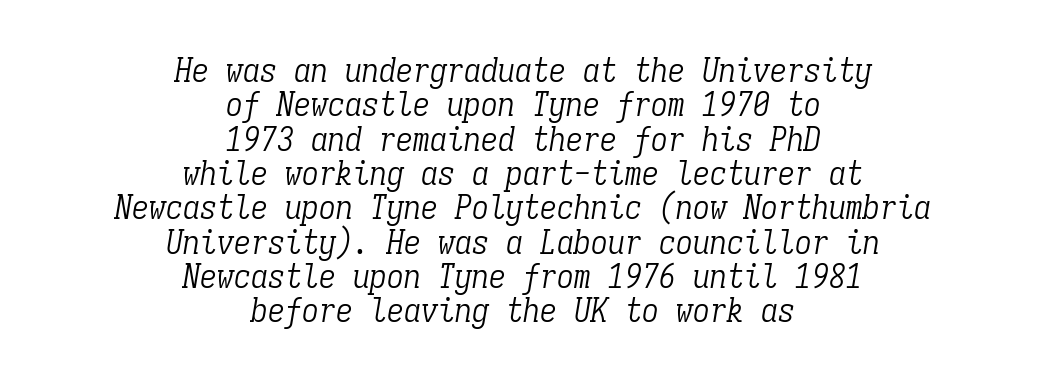
Characters follow at the spacing the type designer built in. The lines in this sample share a center point and differ in where they start and stop. The leading is snug, giving the passage a crowded texture. A bare baseline throughout the passage. The face used here has a pronounced slope to its letters. Check where the strokes stop: tiny serifs finish them off.
